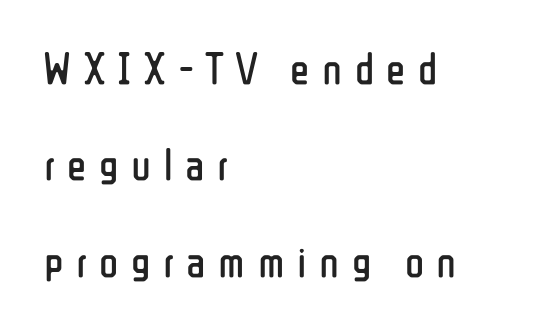
The image shows 45 px regular-weight, condensed sans-serif type, upright; set left-aligned, loose line spacing (2.14x), unusually wide letter spacing (+0.28 em), not underlined; low stroke contrast and a medium x-height.
